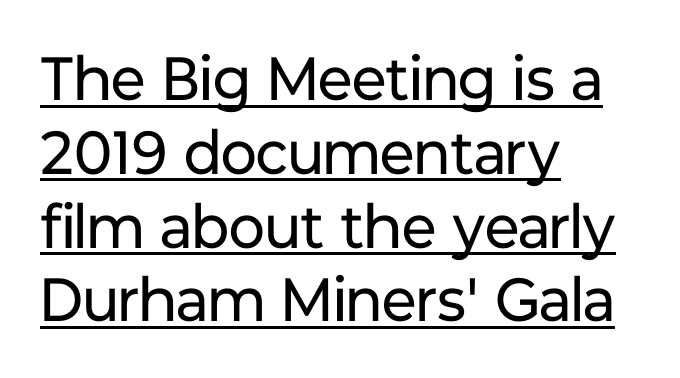
Q: Is the text bold? A: No.
Q: Is the text italic (slanted)? A: No, it is upright.
Q: Is the typeface a serif or a sans-serif typeface? A: Sans-serif.
Q: Is the text underlined? A: Yes.
Q: How is the paragraph aligned? A: Left-aligned.
Q: Is the spacing between letters normal or unusually wide? A: Normal.
Q: Width (condensed, normal, or wide)? A: Normal.
Q: Stroke contrast? A: Low.
Q: x-height? A: Medium.
Q: Monospaced? A: No.
